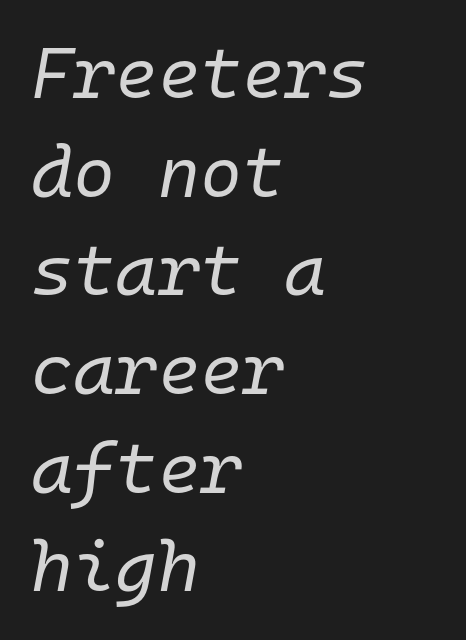
Check the space under the baseline: it is left empty. Monospaced: the letters line up in strict vertical columns. The text block is weighted toward the left margin, trailing off unevenly rightward. Italic? Definitely — the glyphs are oblique.
